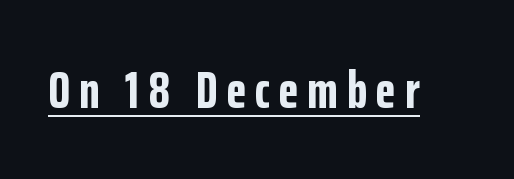
Q: Is the text bold? A: Yes.
Q: Is the text italic (slanted)? A: No, it is upright.
Q: Is the typeface a serif or a sans-serif typeface? A: Sans-serif.
Q: Is the text underlined? A: Yes.
Q: Width (condensed, normal, or wide)? A: Condensed.
Q: Stroke contrast? A: Low.
Q: x-height? A: Medium.
Q: Monospaced? A: No.
